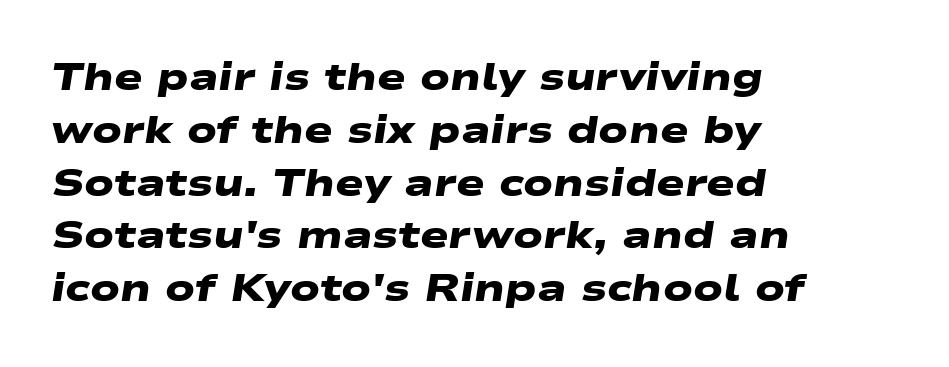
Underlining? Definitely not there. Stroke thickness is high; the sample reads as a true bold. There is no visible air inserted between adjacent glyphs. These lines are rendered in a variable-pitch font. This sample is left-justified, so line endings fall wherever the words run out.
